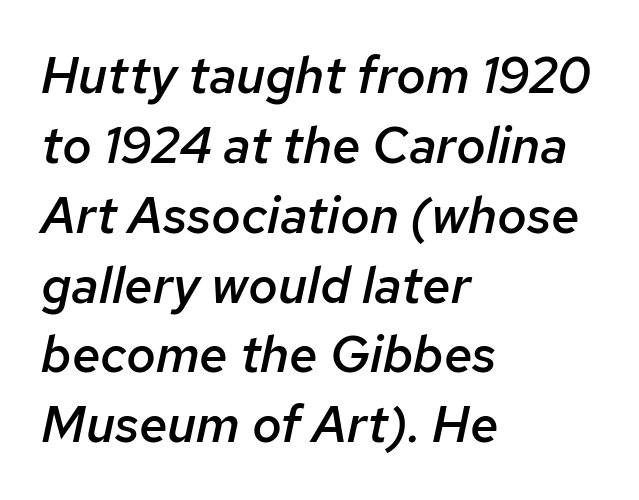
Q: Is the text bold? A: Semi-bold.
Q: Is the text italic (slanted)? A: Yes, it leans right by about 12 degrees.
Q: Is the text underlined? A: No.
Q: How is the paragraph aligned? A: Left-aligned.
Q: Is the spacing between letters normal or unusually wide? A: Normal.
Q: Is the spacing between lines tight, normal or loose? A: Normal.
Q: Width (condensed, normal, or wide)? A: Normal.
Q: Stroke contrast? A: Low.
Q: x-height? A: Medium.
Q: Monospaced? A: No.
